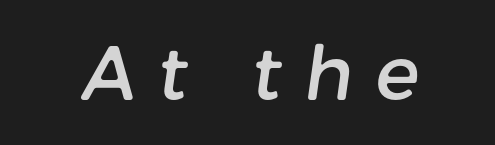
{"serif": "no", "width": "normal", "stroke_contrast": "low", "x_height": "medium", "monospaced": "no", "underline": "no", "letter_spacing": "wide", "letter_spacing_em": 0.3, "glyph_px": 74}
